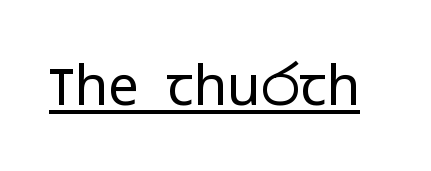
Q: Is the text bold? A: No.
Q: Is the text italic (slanted)? A: No, it is upright.
Q: Is the typeface a serif or a sans-serif typeface? A: Sans-serif.
Q: Is the text underlined? A: Yes.
Q: Is the spacing between letters normal or unusually wide? A: Normal.
Q: Width (condensed, normal, or wide)? A: Wide.
Q: Stroke contrast? A: Low.
Q: x-height? A: Medium.
Q: Monospaced? A: No.
